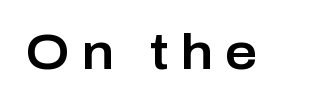
Each row of text sits above clean, open space. The text was rendered using a sans face with plain stroke endings. Observe the wide spacing: letters keep a clear distance from each other. A typesetter would mark this as roman, not italic. Do the characters align in a grid? No, the font is proportional.
